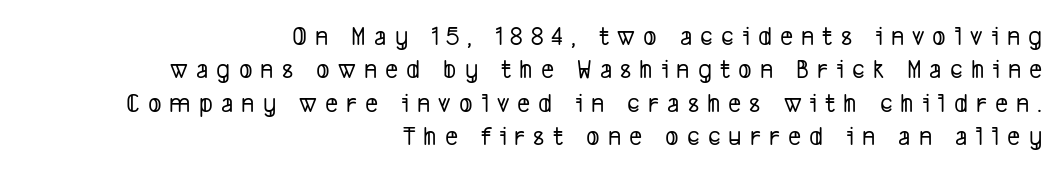
Q: Is the typeface a serif or a sans-serif typeface? A: Sans-serif.
Q: Is the text underlined? A: No.
Q: How is the paragraph aligned? A: Right-aligned.
Q: Is the spacing between letters normal or unusually wide? A: Unusually wide.
Q: Width (condensed, normal, or wide)? A: Condensed.
Q: Stroke contrast? A: Low.
Q: x-height? A: Medium.
Q: Monospaced? A: No.
